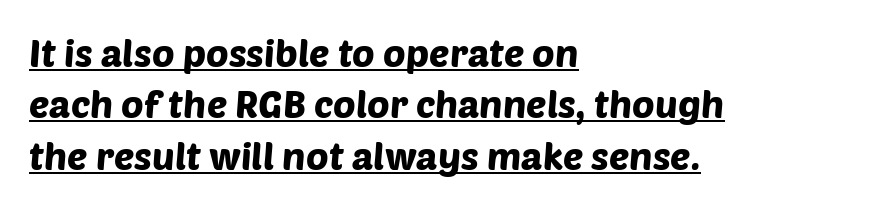
The image shows 38 px sans-serif type; set left-aligned, normal line spacing (1.35x), normal letter spacing, underlined; low stroke contrast and a large x-height.
